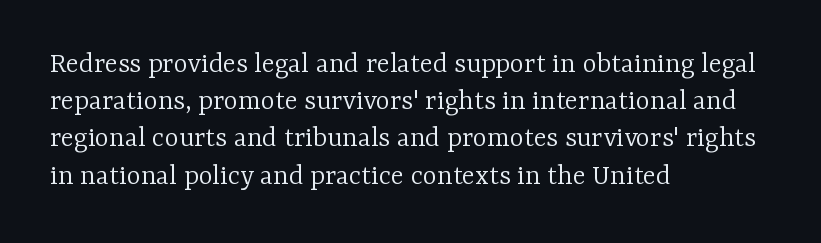
{"serif": "yes", "italic": "no", "bold": "no", "weight": "light", "width": "normal", "stroke_contrast": "low", "x_height": "medium", "monospaced": "no", "underline": "no", "align": "left", "line_spacing_ratio": 1.24, "letter_spacing": "normal", "letter_spacing_em": 0.0, "glyph_px": 30}
